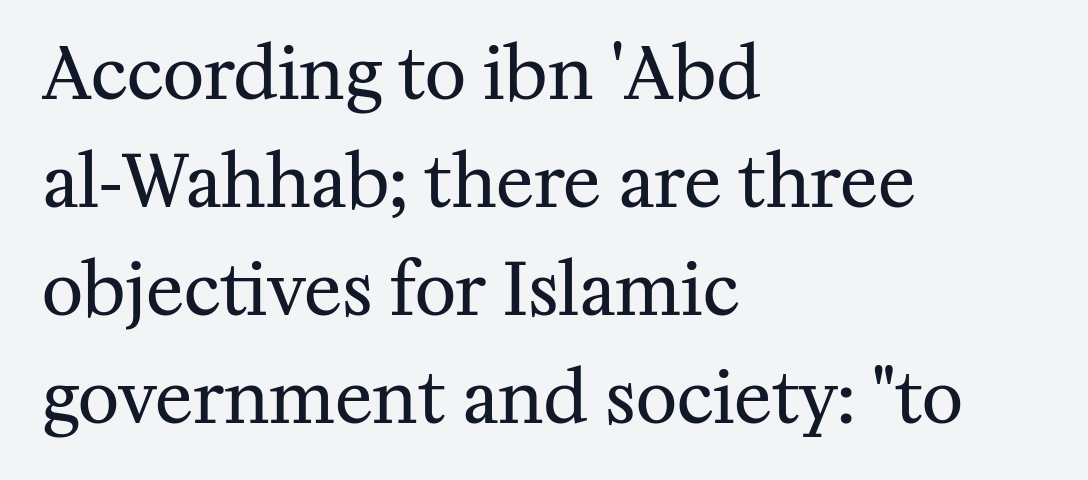
Teacher's note: observe the even left margin — that is flush-left alignment. Typographically, this falls in the serif category. The typeface has the unassuming heft of standard copy or less. Glyph-to-glyph distance matches everyday printed text. Tall strokes in this sample are plumb rather than angled. Leading matches the norm, producing a regular column.
